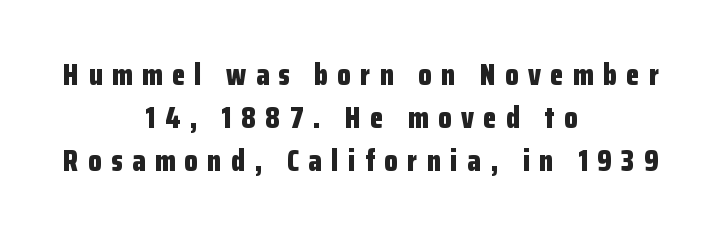
{"serif": "no", "italic": "no", "bold": "yes", "weight": "bold", "width": "condensed", "stroke_contrast": "low", "x_height": "medium", "monospaced": "no", "underline": "no", "align": "center", "line_spacing": "normal", "line_spacing_ratio": 1.43, "letter_spacing": "wide", "letter_spacing_em": 0.32, "glyph_px": 30}
